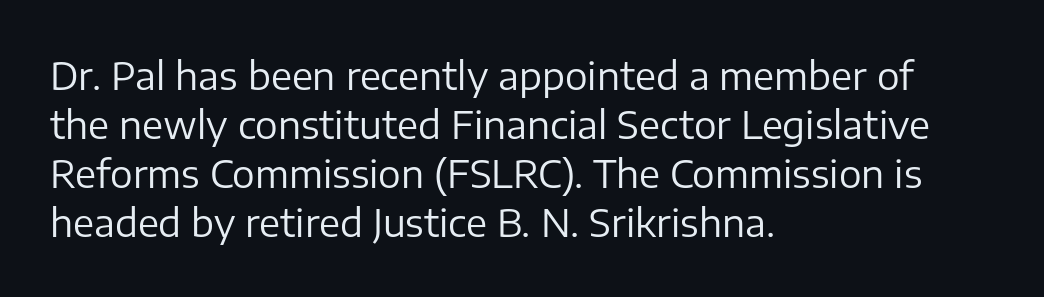
Q: Is the text bold? A: No.
Q: Is the text italic (slanted)? A: No, it is upright.
Q: Is the typeface a serif or a sans-serif typeface? A: Sans-serif.
Q: Is the text underlined? A: No.
Q: How is the paragraph aligned? A: Left-aligned.
Q: Is the spacing between letters normal or unusually wide? A: Normal.
Q: Is the spacing between lines tight, normal or loose? A: Normal.
Q: Width (condensed, normal, or wide)? A: Normal.
Q: Stroke contrast? A: Low.
Q: x-height? A: Medium.
Q: Monospaced? A: No.
